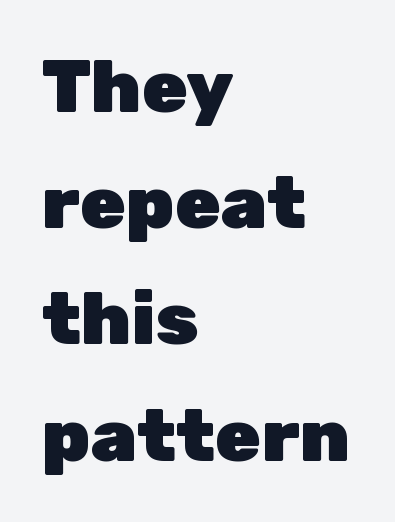
The image shows 74 px heavy sans-serif type, upright; set left-aligned, normal line spacing (1.57x), normal letter spacing, not underlined; low stroke contrast and a medium x-height.
